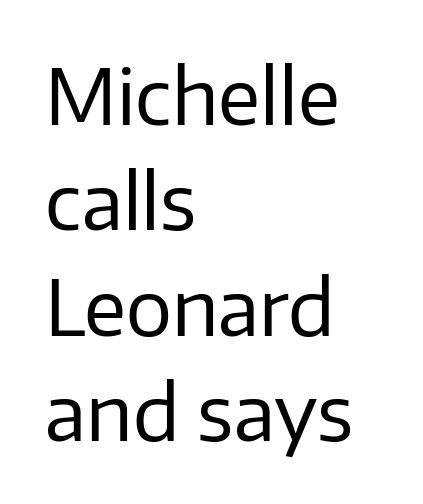
Which margin do the lines hug? The left one — the right edge is uneven. The face used here is proportionally spaced, like ordinary book or web type. Stems and bowls with no extra thickness — not bold. The zone under the glyphs is completely vacant. Short note: letters normally spaced. To sum up the face: it is a sans, with no serifs.
